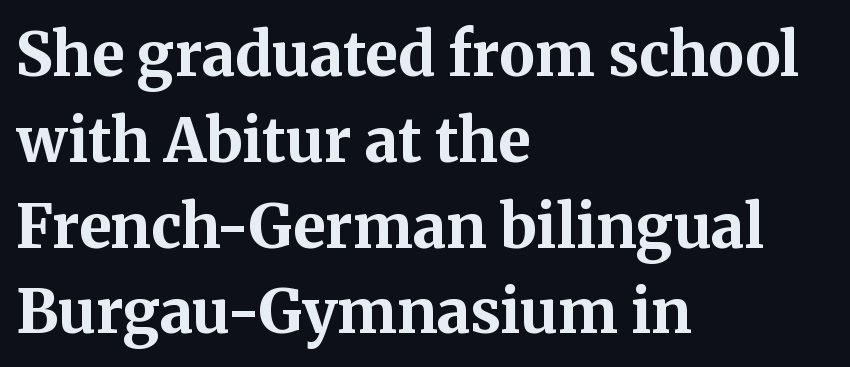
The image shows 60 px bold serif type, upright; set left-aligned, normal line spacing (1.43x), normal letter spacing, not underlined; medium stroke contrast and a medium x-height.
